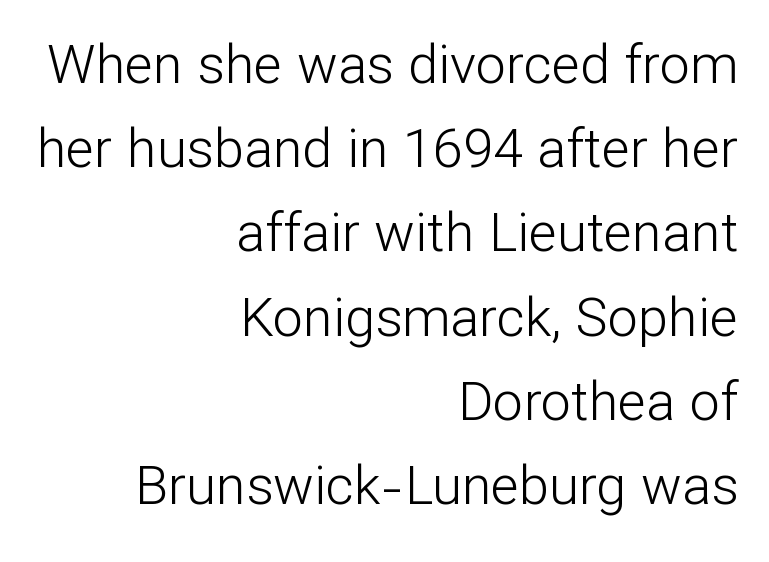
{"serif": "no", "italic": "no", "bold": "no", "weight": "light", "width": "normal", "stroke_contrast": "low", "x_height": "medium", "monospaced": "no", "underline": "no", "align": "right", "line_spacing": "normal", "line_spacing_ratio": 1.56, "letter_spacing": "normal", "letter_spacing_em": 0.0, "glyph_px": 54}
